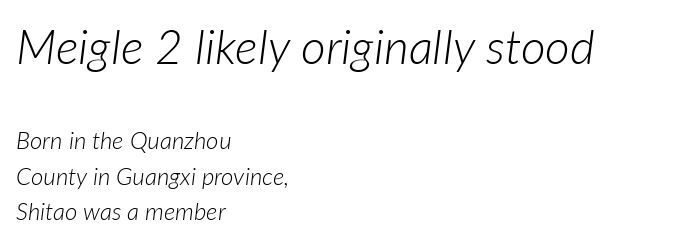
Q: Is the text bold? A: No.
Q: Is the text italic (slanted)? A: Yes, it leans right by about 7 degrees.
Q: Is the text underlined? A: No.
Q: How is the paragraph aligned? A: Left-aligned.
Q: Is the spacing between letters normal or unusually wide? A: Normal.
Q: Is the spacing between lines tight, normal or loose? A: Normal.
Q: Which block of text is set in a larger size, the first (top) or the second (bottom)? A: The first (top) one.
Q: Width (condensed, normal, or wide)? A: Normal.
Q: Stroke contrast? A: Low.
Q: x-height? A: Medium.
Q: Monospaced? A: No.
